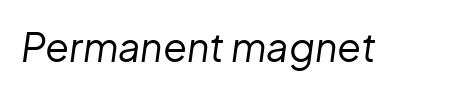
Think of a printed novel: that variable character pitch is what you see here. The baseline area is clear. The whole block is typeset with a tilt. The strokes carry an ordinary text weight at most. Nobody touched the tracking dial on this one.
